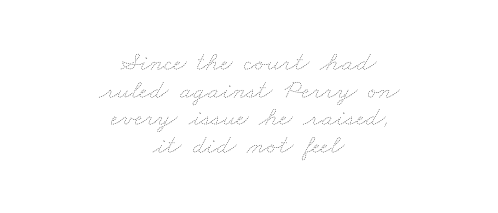
The image shows 27 px text type; set centered, tight line spacing (1.02x), normal letter spacing, not underlined.
